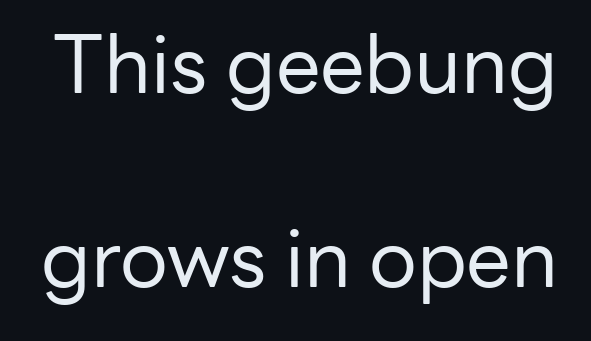
Font category for this specimen: sans-serif. Stem width sits at or under what a default text font uses. Type without underlining. In terms of letterspacing, this is plain default setting. Students, observe: this is what heavily led, spacious text looks like. Quick note: not italic, upright.
